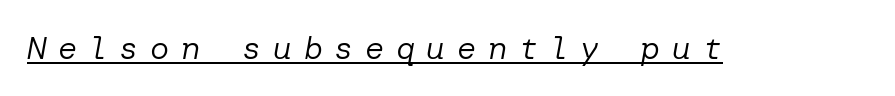
The image shows 32 px regular-weight type, italic (leaning right); set unusually wide letter spacing (+0.36 em), underlined; low stroke contrast and a medium x-height.
